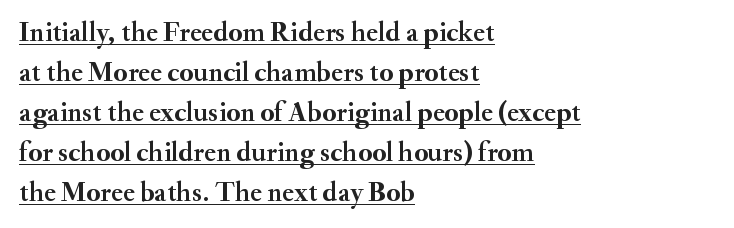
{"serif": "yes", "italic": "no", "bold": "yes", "weight": "semibold", "width": "normal", "stroke_contrast": "medium", "x_height": "small", "monospaced": "no", "underline": "yes", "align": "left", "line_spacing": "normal", "line_spacing_ratio": 1.43, "letter_spacing": "normal", "letter_spacing_em": 0.0, "glyph_px": 28}
